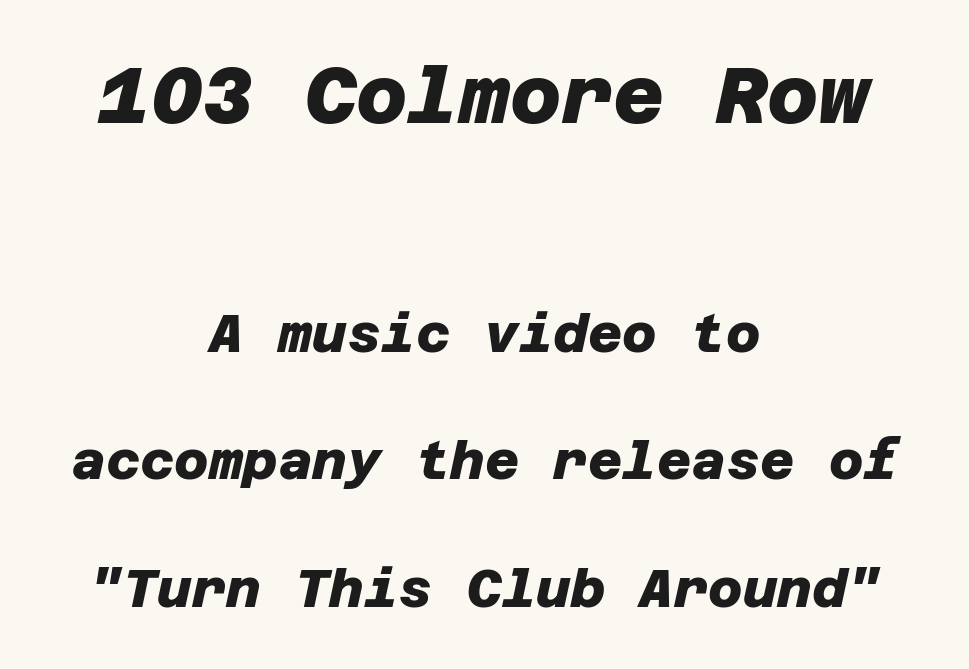
{"serif": "no", "bold": "yes", "weight": "heavy", "width": "normal", "stroke_contrast": "low", "x_height": "large", "underline": "no", "align": "center", "line_spacing": "loose", "line_spacing_ratio": 2.41, "letter_spacing": "normal", "letter_spacing_em": 0.0, "larger_block": "first", "size_ratio": 1.49, "glyph_px": 79}
